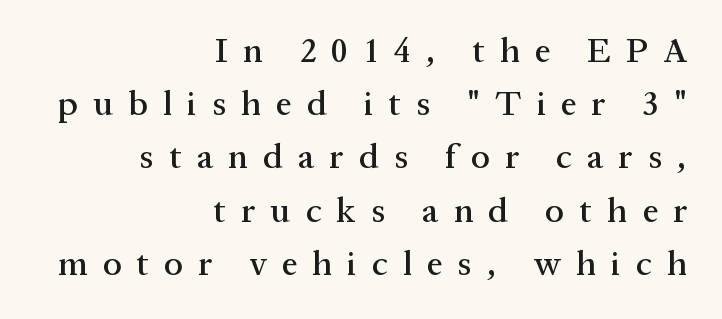
Think of a printed novel: that variable character pitch is what you see here. Quick note: underline off. Compared with typical body copy, the letter spacing here is much looser. Summary of vertical rhythm: regular, with standard interline spacing.
